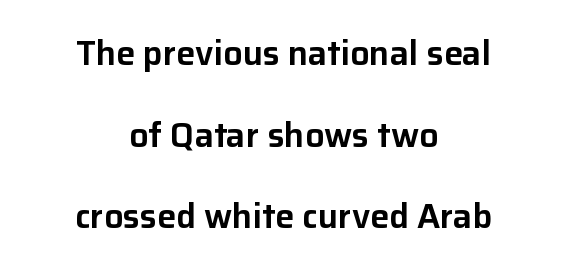
Q: Is the text italic (slanted)? A: No, it is upright.
Q: Is the typeface a serif or a sans-serif typeface? A: Sans-serif.
Q: Is the text underlined? A: No.
Q: How is the paragraph aligned? A: Centered.
Q: Is the spacing between letters normal or unusually wide? A: Normal.
Q: Is the spacing between lines tight, normal or loose? A: Loose.
Q: Width (condensed, normal, or wide)? A: Normal.
Q: Stroke contrast? A: Low.
Q: x-height? A: Medium.
Q: Monospaced? A: No.
